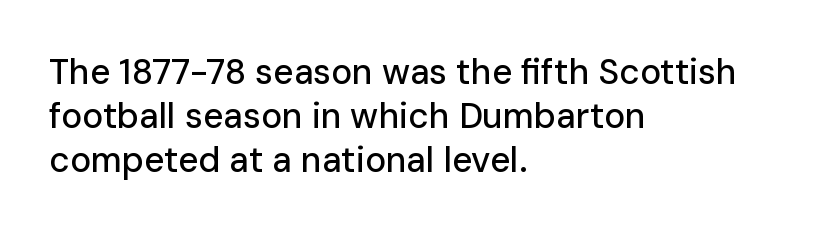
The image shows 35 px sans-serif type, upright; set left-aligned, normal line spacing (1.26x), normal letter spacing, not underlined; low stroke contrast and a medium x-height.
